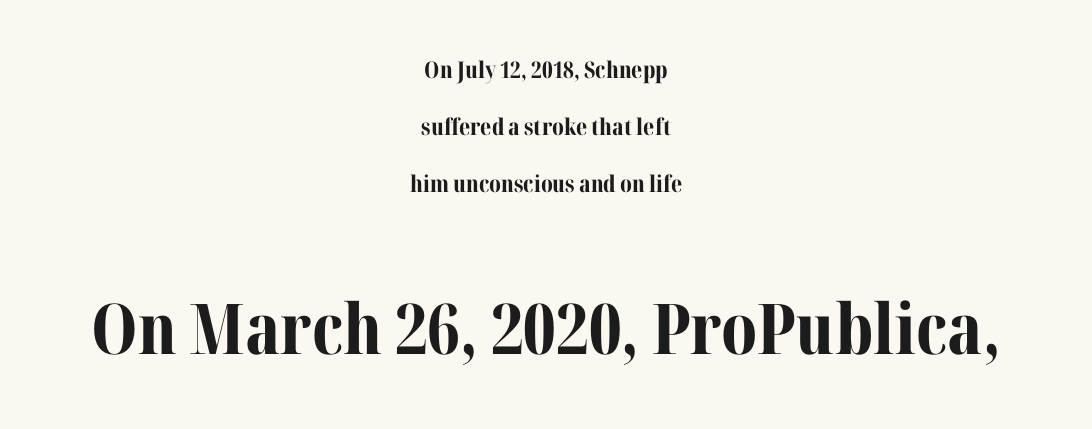
{"serif": "yes", "italic": "no", "bold": "yes", "weight": "bold", "width": "normal", "stroke_contrast": "medium", "x_height": "medium", "monospaced": "no", "underline": "no", "align": "center", "line_spacing": "loose", "line_spacing_ratio": 2.47, "letter_spacing": "normal", "letter_spacing_em": 0.0, "larger_block": "second", "size_ratio": 3.04, "glyph_px": 70}
